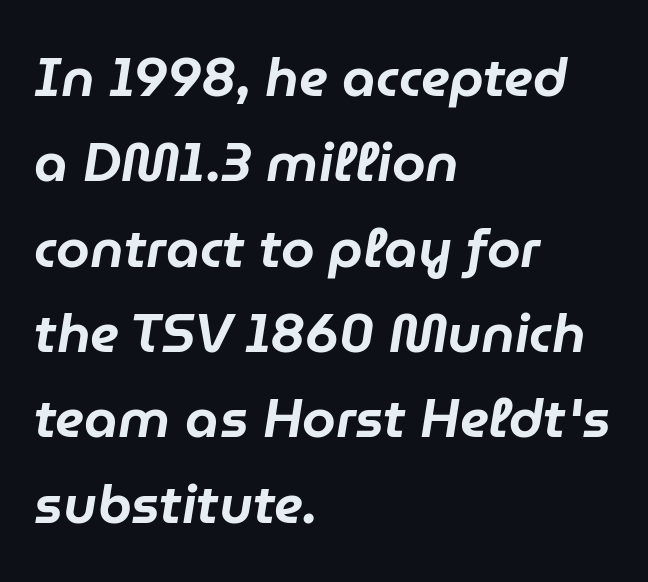
The foot of each line stays bare and open. The lines are quadded left. The line-height multiplier appears to be the usual default. An italicized treatment has been applied to the whole sample. Think of a printed novel: that variable character pitch is what you see here.
